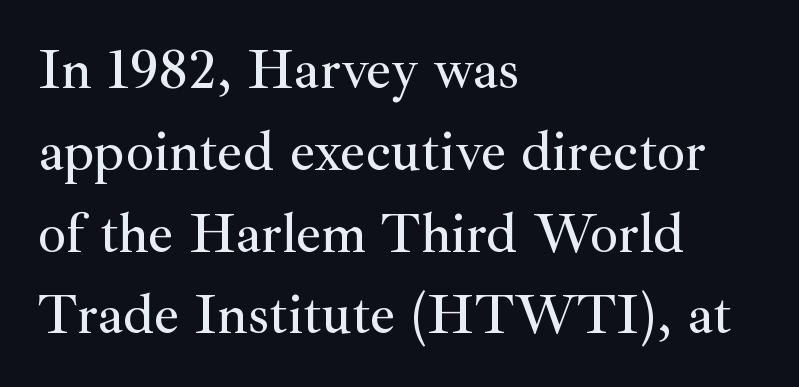
Which margin do the lines hug? The left one — the right edge is uneven. The glyphs in this specimen are seriffed. Underlining? Definitely not there. Rendered with straight, roman letterforms.
